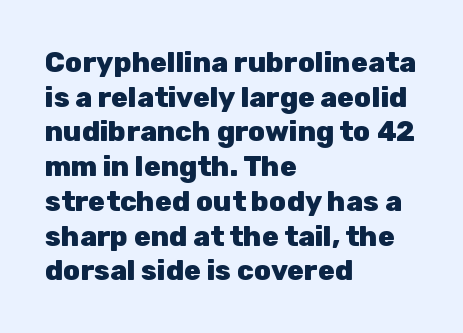
The typesetting leans heavy: a genuine bold. The type sits square on the baseline with zero lean. Check the space under the baseline: it is left empty. Here the designer chose a conventional face with non-uniform glyph widths.
